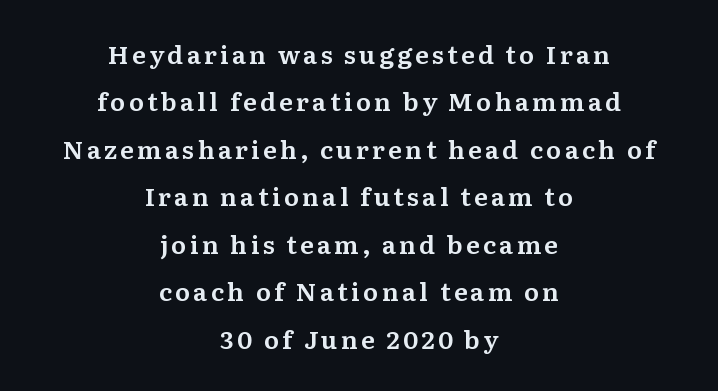
{"italic": "no", "underline": "no", "align": "center", "line_spacing": "loose", "line_spacing_ratio": 1.9, "glyph_px": 25}
